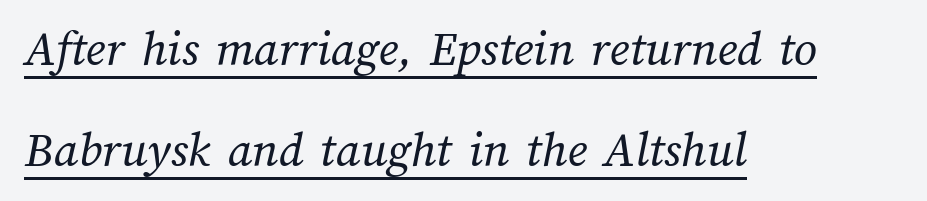
The image shows 51 px regular-weight type; set left-aligned, loose line spacing (1.98x), normal letter spacing, underlined; medium stroke contrast and a medium x-height.
